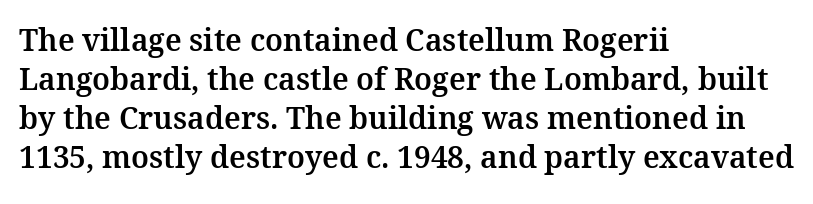
Q: Is the text italic (slanted)? A: No, it is upright.
Q: Is the typeface a serif or a sans-serif typeface? A: Serif.
Q: Is the text underlined? A: No.
Q: How is the paragraph aligned? A: Left-aligned.
Q: Is the spacing between letters normal or unusually wide? A: Normal.
Q: Is the spacing between lines tight, normal or loose? A: Normal.
Q: Width (condensed, normal, or wide)? A: Normal.
Q: Stroke contrast? A: Medium.
Q: x-height? A: Medium.
Q: Monospaced? A: No.
